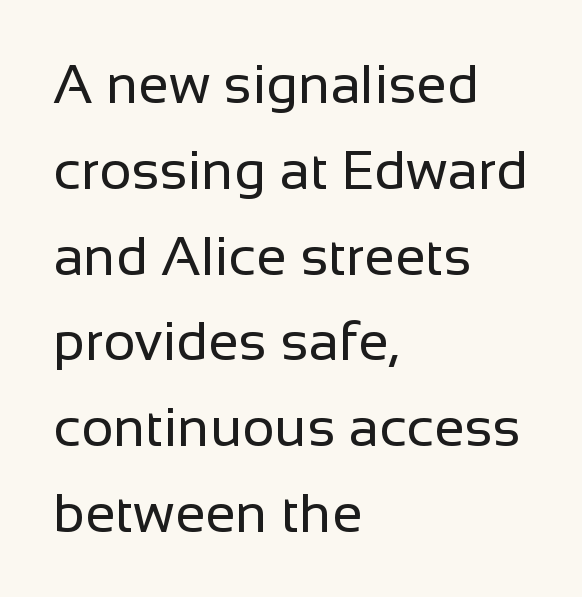
Plain, unruled lines of type. Notice how descenders clear the ascenders below comfortably — that's standard leading. Grotesque or geometric, the face here clearly has no serifs. Every character sits straight up, as roman type does. In terms of letterspacing, this is plain default setting. Think standard paragraph weight, or any step lighter than that.
